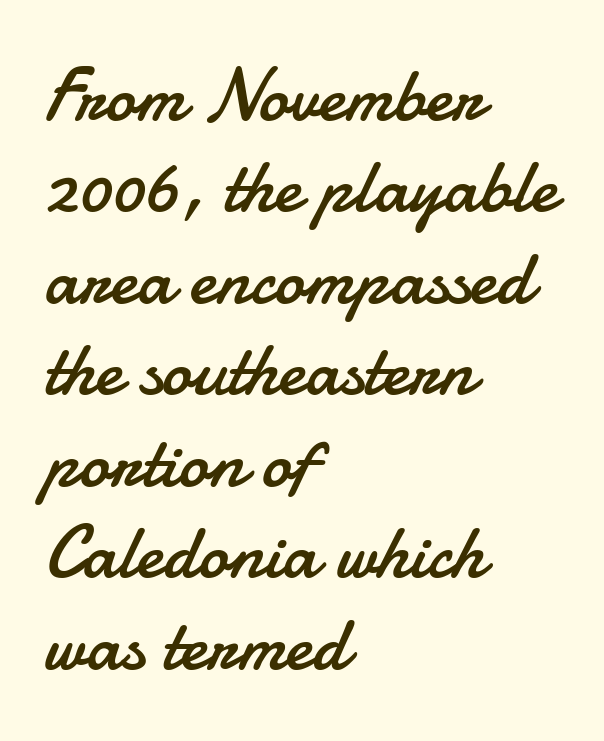
Regarding serifs, this sample does without them. This rendering features lettering with no underline. Caption: face not bold, strokes unweighted. Standard letterfit; no display-style spreading of the glyphs.
